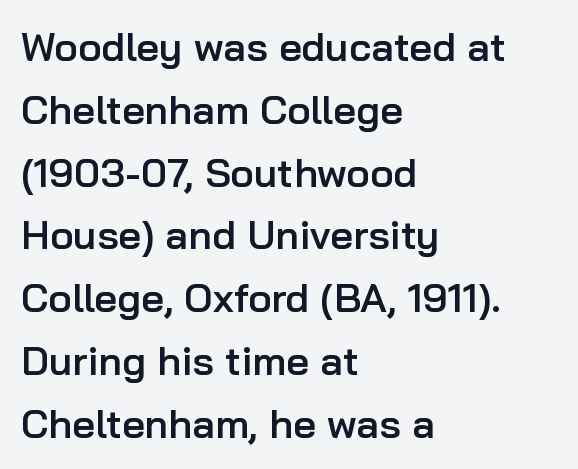
The image shows 40 px semibold sans-serif type, upright; set left-aligned, normal line spacing (1.57x), normal letter spacing, not underlined; low stroke contrast and a medium x-height.
